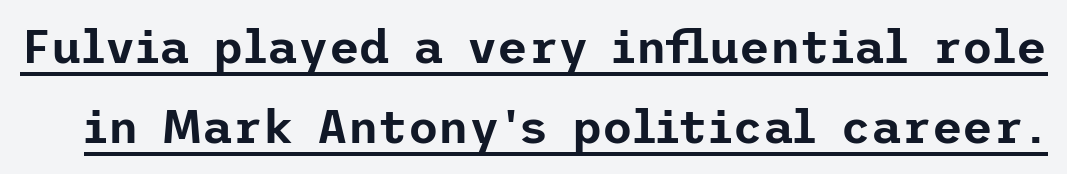
{"serif": "no", "italic": "no", "width": "normal", "stroke_contrast": "low", "x_height": "medium", "underline": "yes", "line_spacing": "normal", "line_spacing_ratio": 1.7, "letter_spacing": "normal", "letter_spacing_em": 0.0, "glyph_px": 47}
